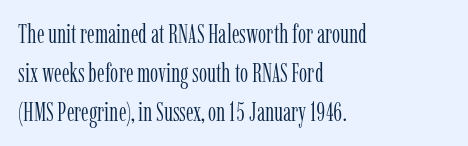
{"italic": "no", "bold": "no", "underline": "no", "align": "left", "line_spacing": "normal", "line_spacing_ratio": 1.5, "letter_spacing": "normal", "letter_spacing_em": 0.0, "glyph_px": 26}
